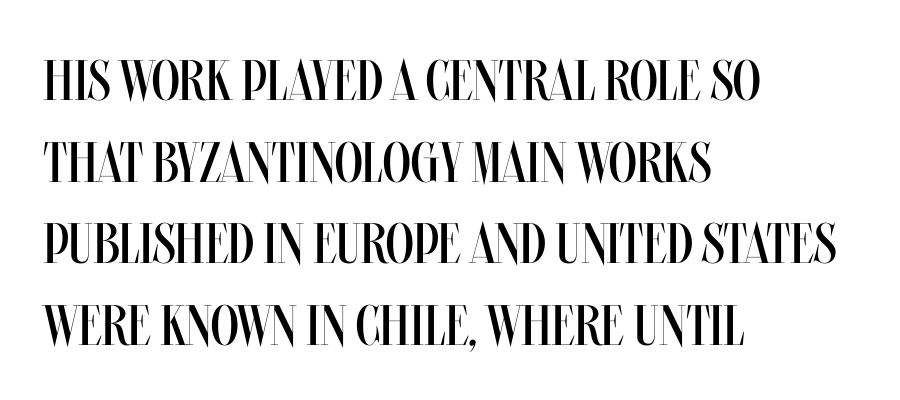
{"italic": "no", "bold": "no", "weight": "regular", "width": "condensed", "stroke_contrast": "medium", "x_height": "large", "monospaced": "no", "underline": "no", "align": "left", "line_spacing": "normal", "line_spacing_ratio": 1.43, "letter_spacing": "normal", "letter_spacing_em": 0.0, "glyph_px": 57}
